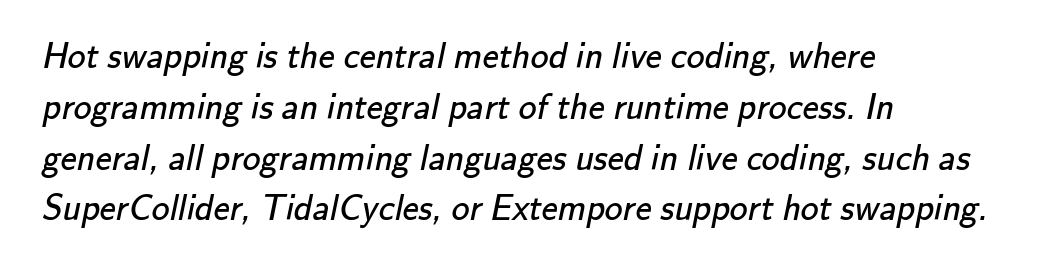
The image shows 36 px regular-weight sans-serif type; set left-aligned, normal line spacing (1.41x), normal letter spacing, not underlined; low stroke contrast and a small x-height.
